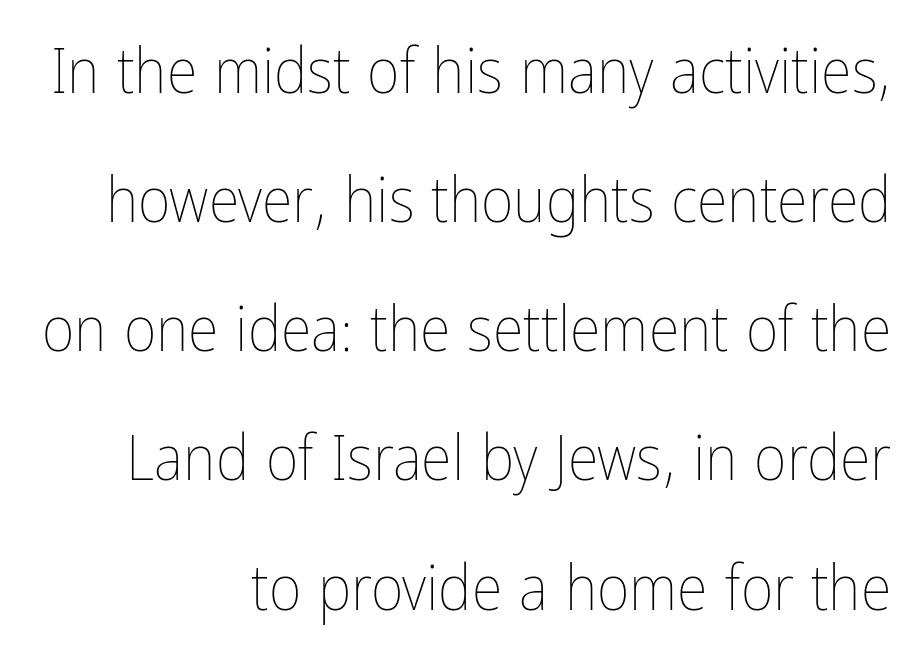
The setting favours the right margin, as signatures and pull-quotes sometimes do. Do the letters lean? They stand straight. Here the designer chose a conventional face with non-uniform glyph widths. What stands out about the letter spacing? Nothing — it is the standard amount. These lines stand farther apart than default settings would place them.
